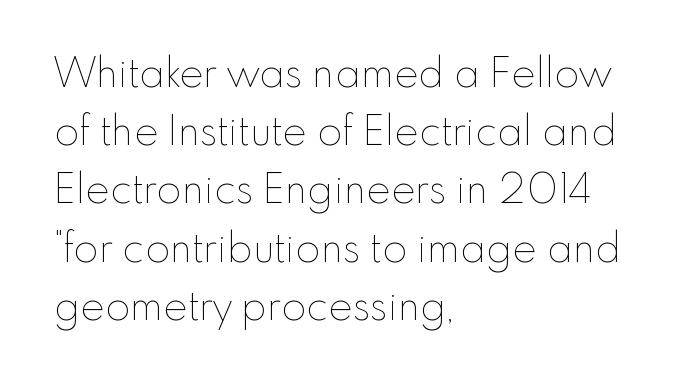
Rule under the text: the space is simply empty. Do the letters lean? They stand straight. Is this a fixed-width face? No — the glyphs have proportional, varying widths. How are the letters spaced? Ordinarily, with no added tracking.
